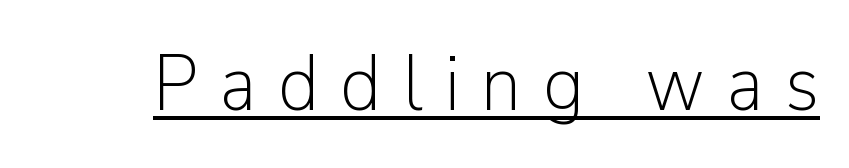
Here the designer chose a conventional face with non-uniform glyph widths. Is this a sans? Yes — the strokes have no serifs. There is plenty of visible air inserted between adjacent glyphs. If you drew a line through each stem, it would be perfectly vertical.
